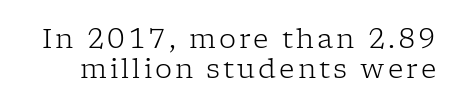
The image shows 27 px text type, upright; set tight line spacing (1.1x), not underlined.
